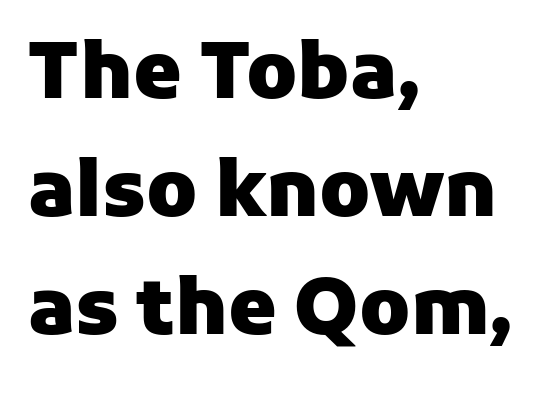
Q: Is the text bold? A: Yes.
Q: Is the text italic (slanted)? A: No, it is upright.
Q: Is the typeface a serif or a sans-serif typeface? A: Sans-serif.
Q: Is the text underlined? A: No.
Q: How is the paragraph aligned? A: Left-aligned.
Q: Is the spacing between letters normal or unusually wide? A: Normal.
Q: Is the spacing between lines tight, normal or loose? A: Normal.
Q: Width (condensed, normal, or wide)? A: Normal.
Q: Stroke contrast? A: Low.
Q: x-height? A: Medium.
Q: Monospaced? A: No.
